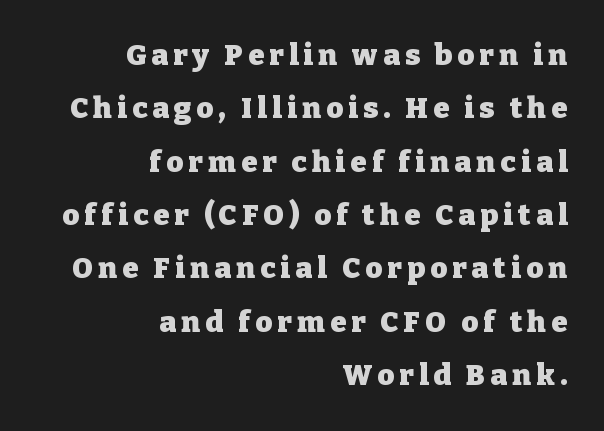
{"serif": "yes", "italic": "no", "bold": "yes", "weight": "heavy", "width": "normal", "stroke_contrast": "low", "x_height": "medium", "monospaced": "no", "underline": "no", "align": "right", "line_spacing_ratio": 1.84, "glyph_px": 29}
